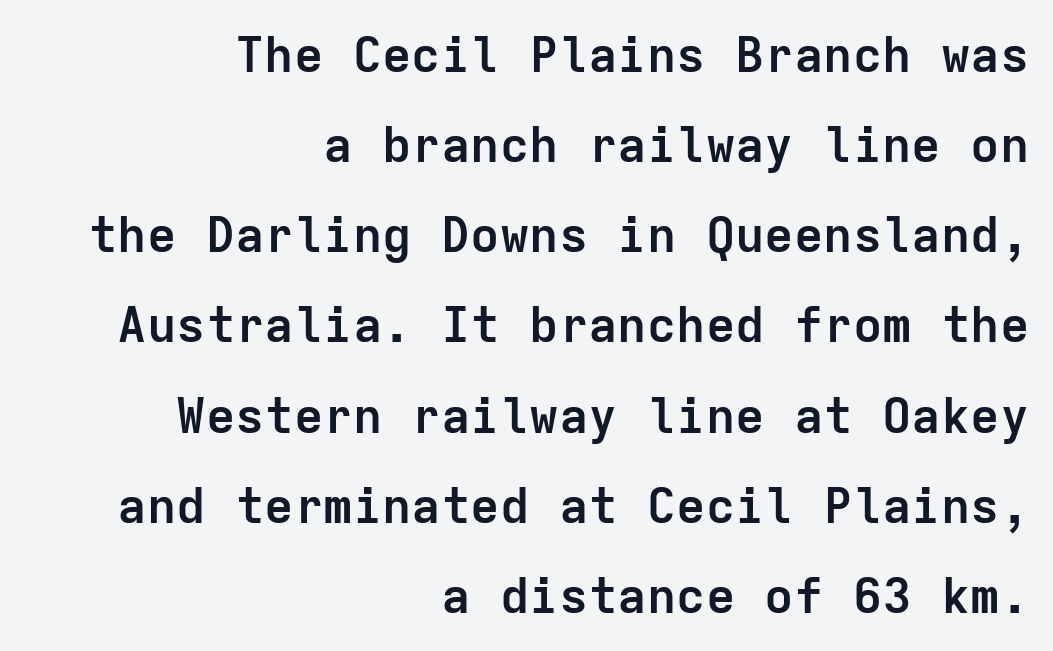
{"serif": "no", "italic": "no", "bold": "yes", "weight": "semibold", "width": "normal", "stroke_contrast": "low", "x_height": "medium", "monospaced": "yes", "underline": "no", "align": "right", "line_spacing_ratio": 1.84, "letter_spacing": "normal", "letter_spacing_em": 0.0, "glyph_px": 49}
